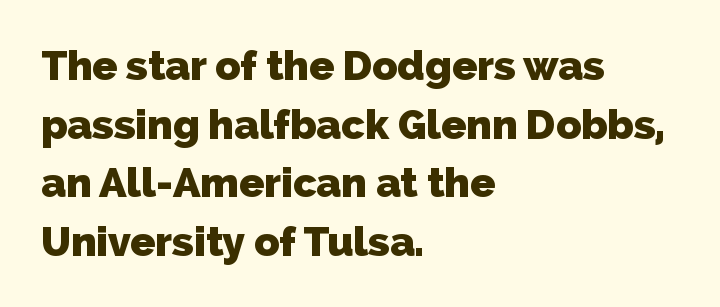
These lines carry a lot of weight — the face is fully bold. The line-height multiplier appears to be the usual default. A sans-serif font was chosen for this passage. Note the varied advance widths — an 'i' is clearly narrower than an 'm'. Type without underlining.
